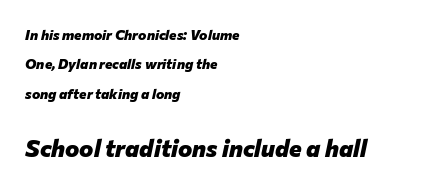
Characters follow at the spacing the type designer built in. The lettering tilts uniformly, giving the passage an italic look. Every row of glyphs begins at an identical x-position on the left. How heavy is the stroke? Heavy — this is a bold. Underline: absent. The passage shown stacks its lines with a broad gap.
